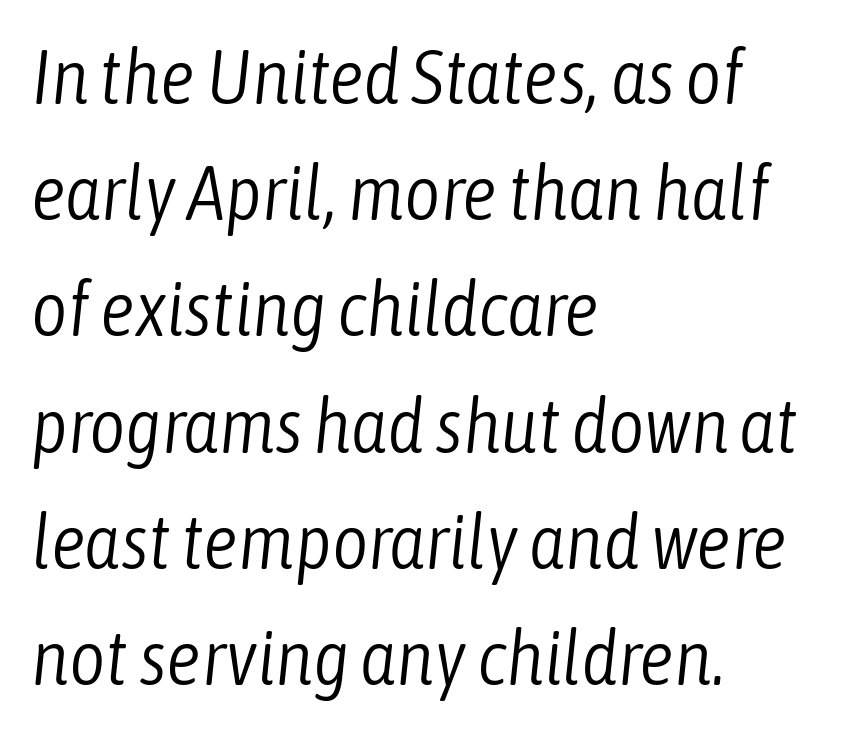
Q: Is the text bold? A: No.
Q: Is the text italic (slanted)? A: Yes, it leans right by about 6 degrees.
Q: Is the text underlined? A: No.
Q: How is the paragraph aligned? A: Left-aligned.
Q: Is the spacing between letters normal or unusually wide? A: Normal.
Q: Is the spacing between lines tight, normal or loose? A: Normal.
Q: Width (condensed, normal, or wide)? A: Condensed.
Q: Stroke contrast? A: Low.
Q: x-height? A: Medium.
Q: Monospaced? A: No.
